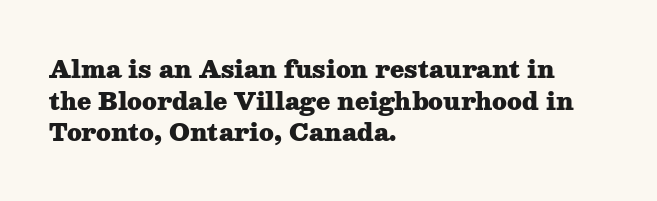
{"italic": "no", "bold": "yes", "underline": "no", "align": "left", "line_spacing": "normal", "line_spacing_ratio": 1.38, "letter_spacing": "normal", "letter_spacing_em": 0.0, "glyph_px": 23}
